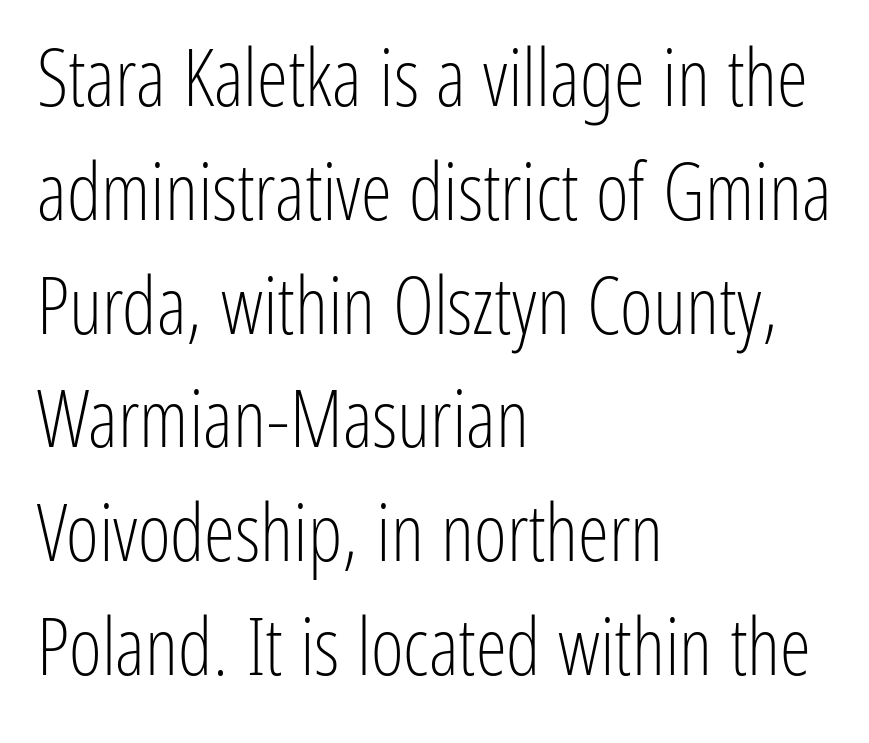
Q: Is the text bold? A: No.
Q: Is the text italic (slanted)? A: No, it is upright.
Q: Is the typeface a serif or a sans-serif typeface? A: Sans-serif.
Q: Is the text underlined? A: No.
Q: How is the paragraph aligned? A: Left-aligned.
Q: Is the spacing between letters normal or unusually wide? A: Normal.
Q: Is the spacing between lines tight, normal or loose? A: Normal.
Q: Width (condensed, normal, or wide)? A: Condensed.
Q: Stroke contrast? A: Low.
Q: x-height? A: Medium.
Q: Monospaced? A: No.
